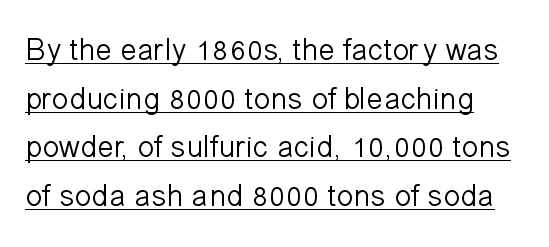
Q: Is the text bold? A: No.
Q: Is the text italic (slanted)? A: No, it is upright.
Q: Is the typeface a serif or a sans-serif typeface? A: Sans-serif.
Q: Is the text underlined? A: Yes.
Q: How is the paragraph aligned? A: Left-aligned.
Q: Is the spacing between letters normal or unusually wide? A: Normal.
Q: Is the spacing between lines tight, normal or loose? A: Normal.
Q: Width (condensed, normal, or wide)? A: Normal.
Q: Stroke contrast? A: Low.
Q: x-height? A: Medium.
Q: Monospaced? A: No.
